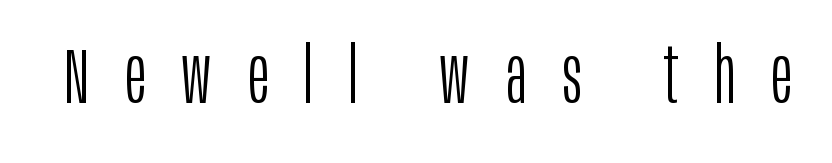
The image shows 77 px light, condensed sans-serif type, upright; set unusually wide letter spacing (+0.47 em), not underlined; low stroke contrast and a large x-height.
